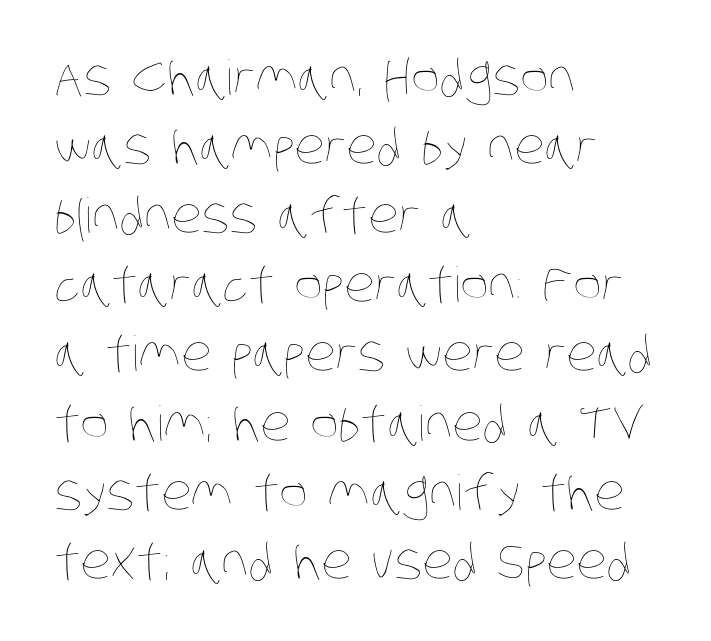
Counters stay open thanks to moderate or lighter strokes. Lines of text with bare space underneath. The typesetter chose a ragged-right arrangement here. You could not count columns in this text — the font is proportionally spaced. Successive baselines arrive at the customary interval.
